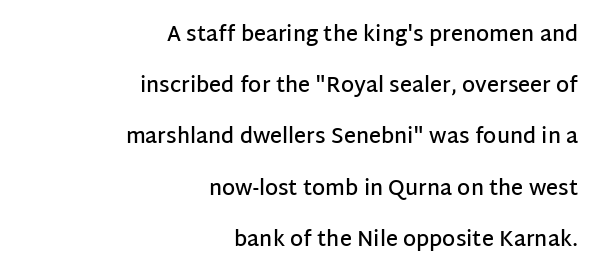
The image shows 21 px text type, upright; set right-aligned, loose line spacing (2.44x), normal letter spacing, not underlined.
